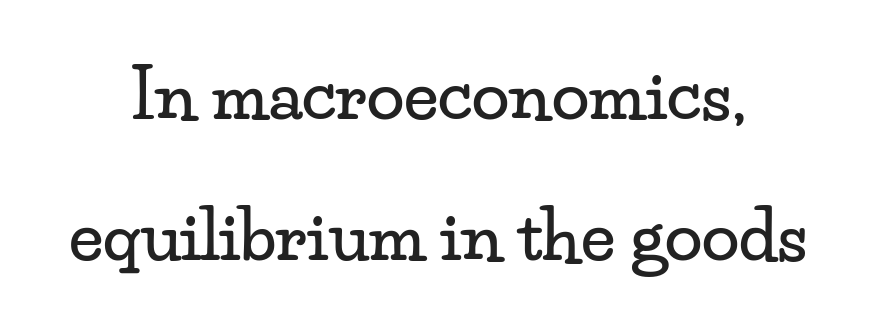
Q: Is the text italic (slanted)? A: No, it is upright.
Q: Is the typeface a serif or a sans-serif typeface? A: Serif.
Q: Is the text underlined? A: No.
Q: Is the spacing between letters normal or unusually wide? A: Normal.
Q: Is the spacing between lines tight, normal or loose? A: Loose.
Q: Width (condensed, normal, or wide)? A: Wide.
Q: Stroke contrast? A: Low.
Q: x-height? A: Small.
Q: Monospaced? A: No.
